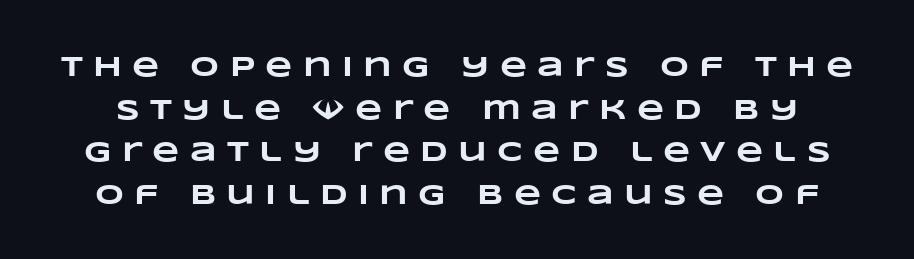
The image shows 28 px heavy, wide type; set normal line spacing (1.52x), unusually wide letter spacing (+0.37 em), not underlined; low stroke contrast and a large x-height.
